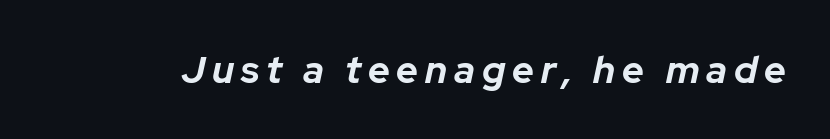
{"italic": "yes", "lean": "right", "slant_degrees": 12, "bold": "yes", "weight": "bold", "width": "normal", "stroke_contrast": "low", "x_height": "medium", "monospaced": "no", "underline": "no", "glyph_px": 38}
